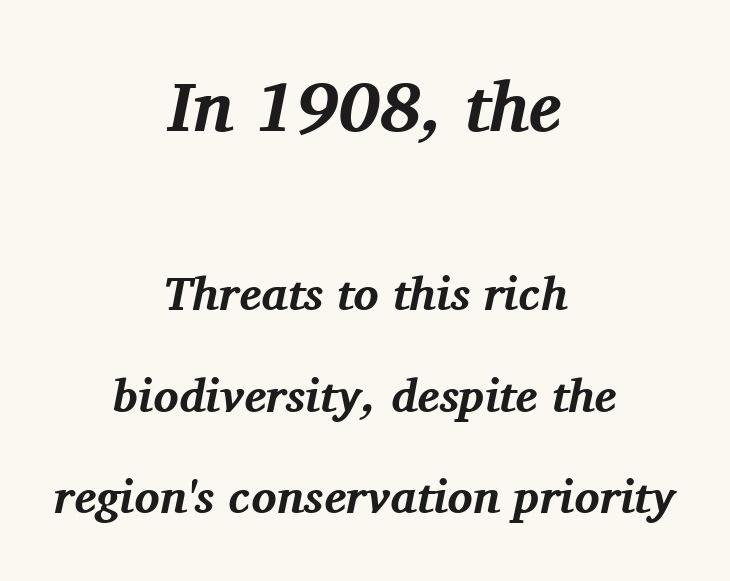
{"serif": "yes", "italic": "yes", "lean": "right", "slant_degrees": 11, "bold": "yes", "weight": "bold", "width": "normal", "stroke_contrast": "medium", "x_height": "medium", "monospaced": "no", "underline": "no", "align": "center", "line_spacing": "loose", "line_spacing_ratio": 2.15, "letter_spacing": "normal", "letter_spacing_em": 0.0, "larger_block": "first", "size_ratio": 1.49, "glyph_px": 70}
